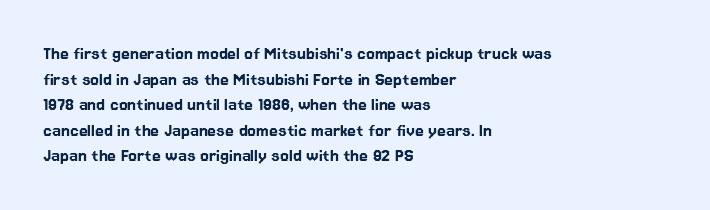
The image shows 20 px text type, upright; set left-aligned, normal line spacing (1.28x), normal letter spacing, not underlined.
